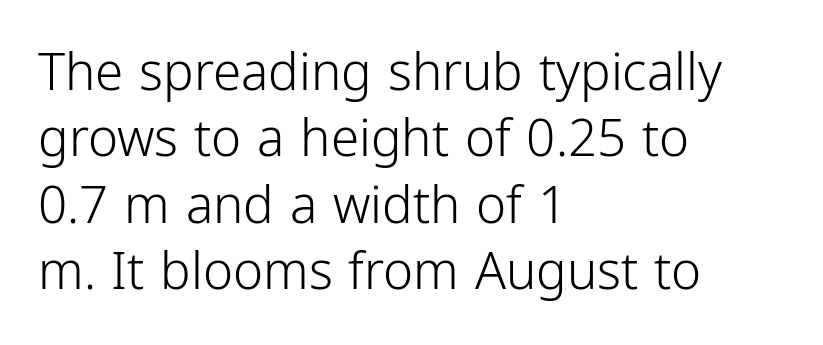
The image shows 51 px light, condensed sans-serif type, upright; set left-aligned, normal line spacing (1.3x), normal letter spacing, not underlined; low stroke contrast and a medium x-height.
